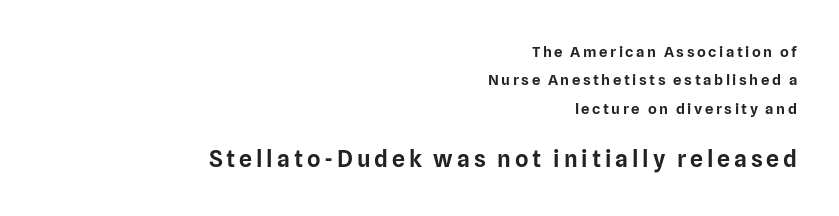
The image shows 23 px text type, upright; set right-aligned, line spacing 1.89x, not underlined; the second (bottom) block is 1.53x larger.
